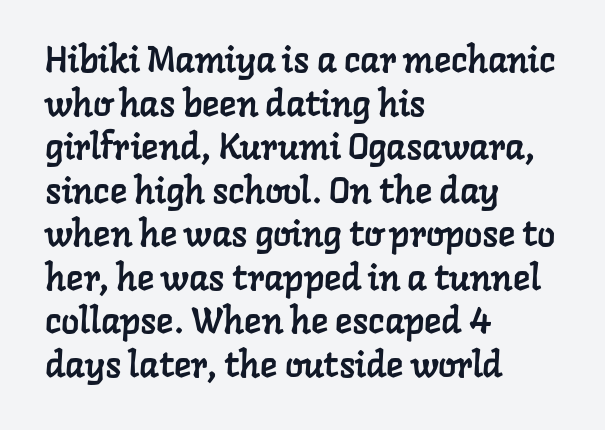
{"serif": "yes", "width": "normal", "stroke_contrast": "low", "x_height": "medium", "monospaced": "no", "underline": "no", "align": "left", "line_spacing_ratio": 1.21, "letter_spacing": "normal", "letter_spacing_em": 0.0, "glyph_px": 36}
